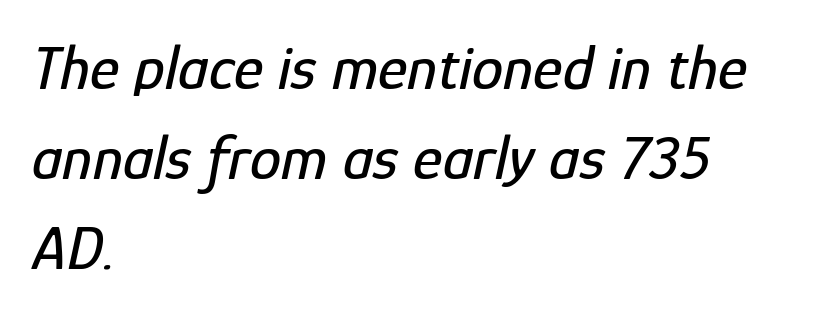
The image shows 63 px condensed type, italic (leaning right); set left-aligned, normal line spacing (1.43x), normal letter spacing, not underlined; low stroke contrast and a medium x-height.
